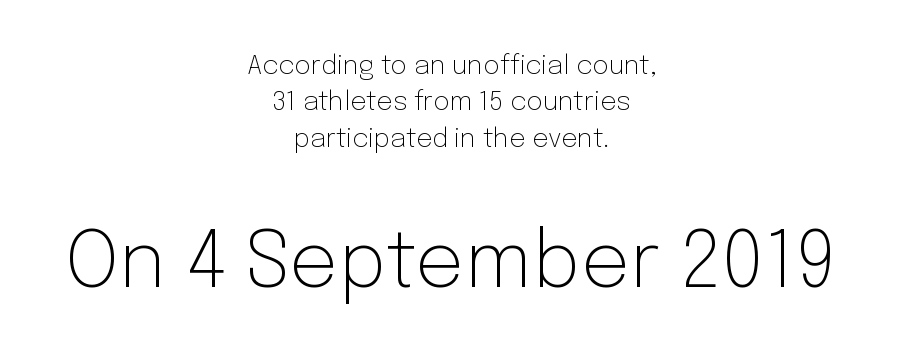
The image shows 78 px light sans-serif type, upright; set centered, normal line spacing (1.4x), normal letter spacing, not underlined; the second (bottom) block is 3.0x larger; low stroke contrast and a medium x-height.
